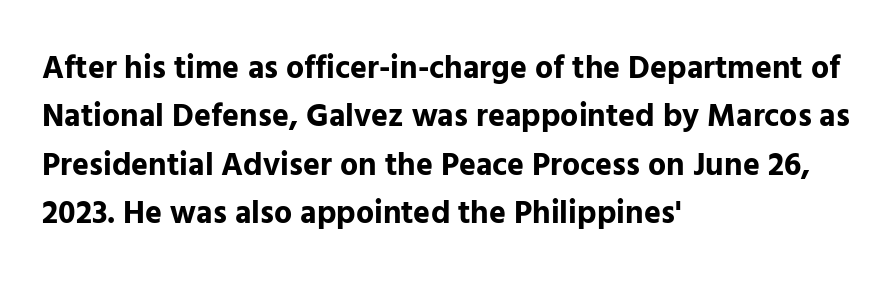
This sample keeps an unexceptional amount of space between lines. Nobody drew a line under any word here. The face used here is rendered with its standard letterfit. The font family rendered here belongs to the sans-serif group.
